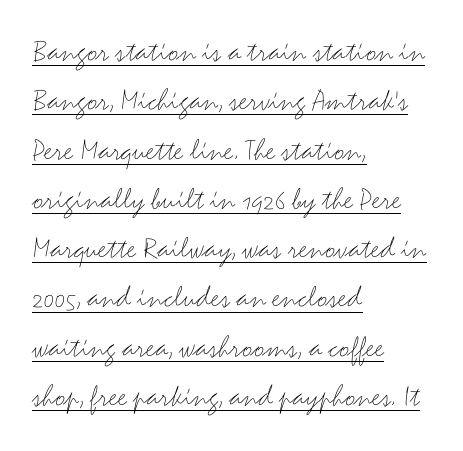
Nobody touched the tracking dial on this one. I'd call this a sans setting — the letters go barefoot. Heft: none added — not bold. The passage is arranged the way most books set body copy — flush left.
